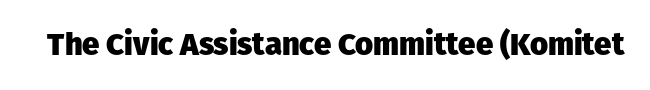
Think of a printed novel: that variable character pitch is what you see here. A roman cut, with each character standing at attention. The designer went with a sans here, leaving each stem footless. Anything drawn beneath the words? Only blank space. Characters follow at the spacing the type designer built in. The passage shown is emphatically bold.
